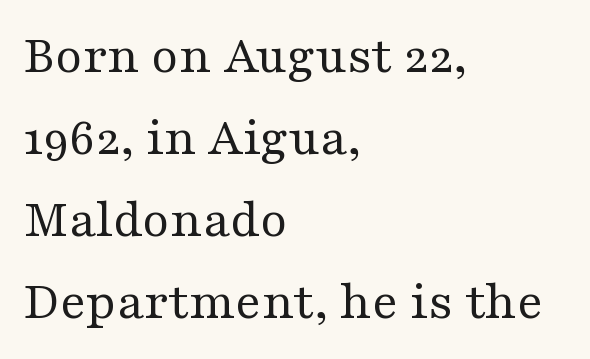
The glyphs are unaccompanied by any horizontal stroke below them. Rendered with straight, roman letterforms. Letterform terminals end in serifs throughout the passage. The compositor pushed each line to the left boundary.
